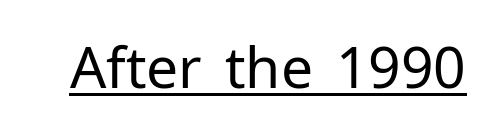
Character widths vary here, with narrow letters taking less room than wide ones. Ascenders rise straight up at ninety degrees. Does extra space separate the letters? No, they use regular spacing. These lines are composed in type without serifs. Somebody hit Ctrl+U on this one — the words are underlined. The strokes carry an ordinary text weight at most.
